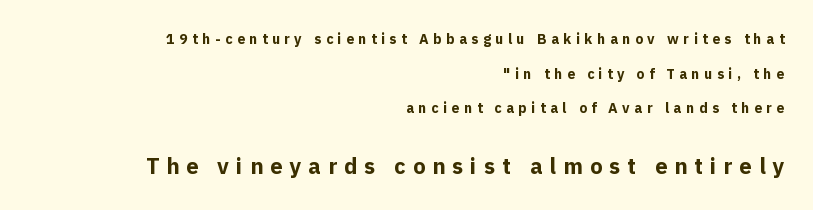
Q: Is the text bold? A: Yes.
Q: Is the text italic (slanted)? A: No, it is upright.
Q: Is the text underlined? A: No.
Q: How is the paragraph aligned? A: Right-aligned.
Q: Is the spacing between letters normal or unusually wide? A: Unusually wide.
Q: Is the spacing between lines tight, normal or loose? A: Loose.
Q: Which block of text is set in a larger size, the first (top) or the second (bottom)? A: The second (bottom) one.
